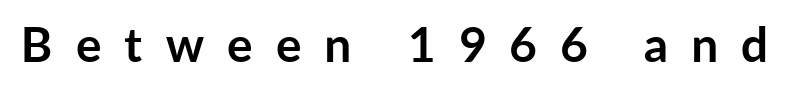
Every letter is thick-stroked: bold, no question. Unlike italic type, these characters show no tilt at all. These lines are composed in type without serifs. What stands out about the letter spacing? Its width — letters are far apart.
